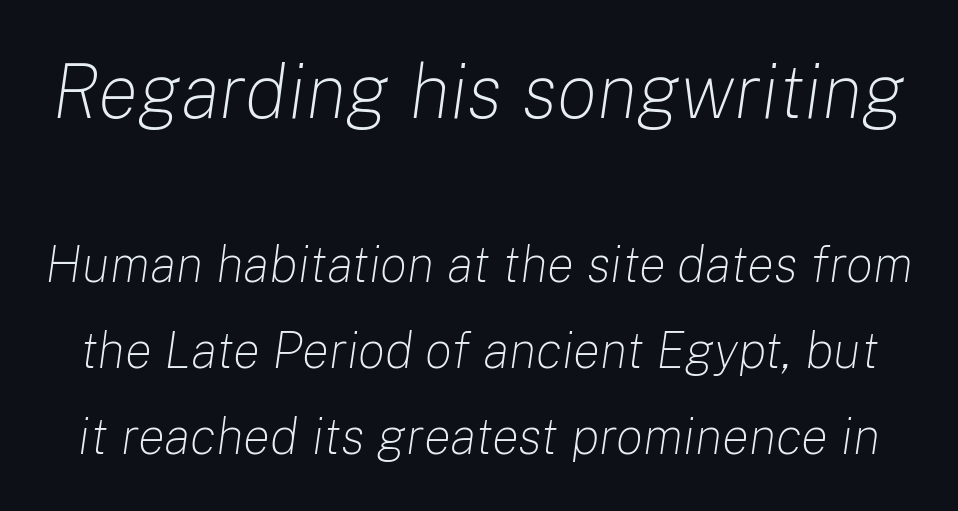
Caption: face not bold, strokes unweighted. Underlining? Definitely not there. There's an unmistakable incline to the writing here. The face used here is proportionally spaced, like ordinary book or web type.
